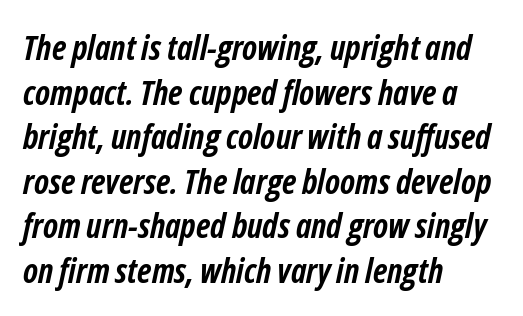
The image shows 34 px semibold, condensed type, italic (leaning right); set left-aligned, normal line spacing (1.31x), normal letter spacing, not underlined; low stroke contrast and a medium x-height.
